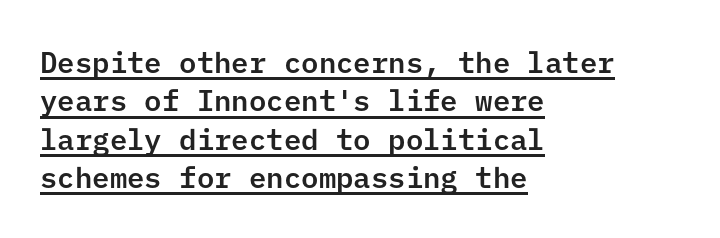
Q: Is the text italic (slanted)? A: No, it is upright.
Q: Is the typeface a serif or a sans-serif typeface? A: Sans-serif.
Q: Is the text underlined? A: Yes.
Q: How is the paragraph aligned? A: Left-aligned.
Q: Is the spacing between letters normal or unusually wide? A: Normal.
Q: Is the spacing between lines tight, normal or loose? A: Normal.
Q: Width (condensed, normal, or wide)? A: Normal.
Q: Stroke contrast? A: Low.
Q: x-height? A: Medium.
